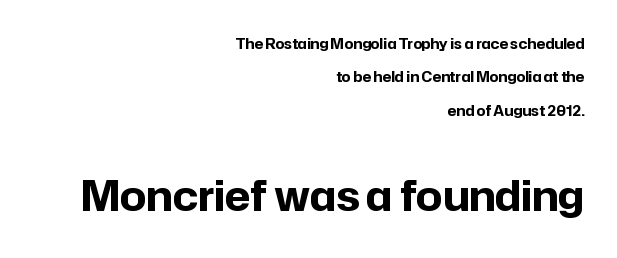
The image shows 41 px bold sans-serif type, upright; set right-aligned, loose line spacing (2.38x), normal letter spacing, not underlined; the second (bottom) block is 2.93x larger; low stroke contrast and a medium x-height.
